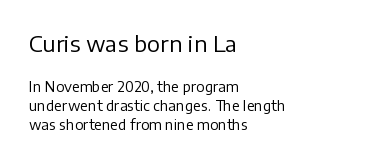
The image shows 22 px text type, upright; set left-aligned, normal line spacing (1.36x), normal letter spacing, not underlined; the first (top) block is 1.57x larger.
